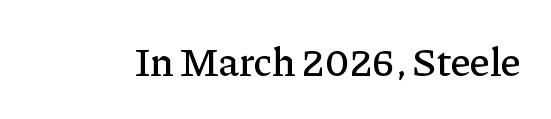
Q: Is the text italic (slanted)? A: No, it is upright.
Q: Is the typeface a serif or a sans-serif typeface? A: Serif.
Q: Is the text underlined? A: No.
Q: Is the spacing between letters normal or unusually wide? A: Normal.
Q: Width (condensed, normal, or wide)? A: Normal.
Q: Stroke contrast? A: Low.
Q: x-height? A: Medium.
Q: Monospaced? A: No.
